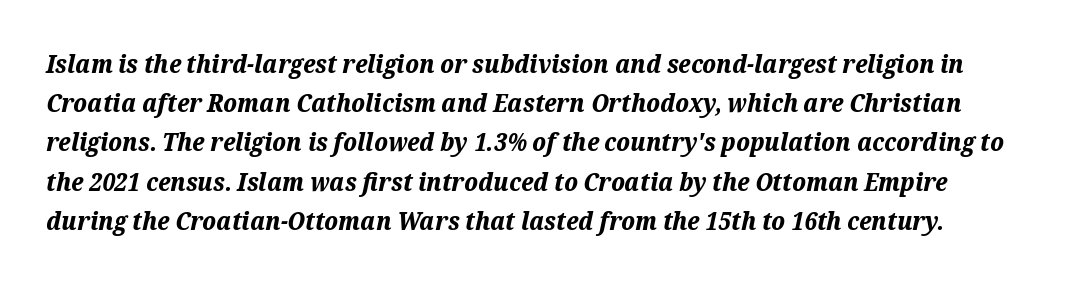
Q: Is the text bold? A: Yes.
Q: Is the text italic (slanted)? A: Yes, it leans right by about 12 degrees.
Q: Is the text underlined? A: No.
Q: Is the spacing between letters normal or unusually wide? A: Normal.
Q: Is the spacing between lines tight, normal or loose? A: Normal.
